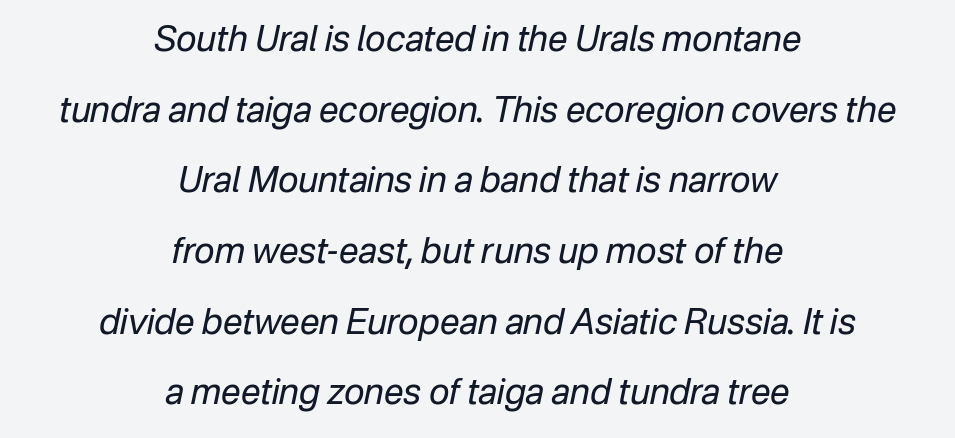
The passage shown has conventional tracking throughout. This sample is center-justified, so both line endings float freely. These glyphs show unthickened strokes, regular width or finer. If you measured baseline to baseline, you'd find a long distance. A typesetter would mark this as italic. The foot of each line stays bare and open.
